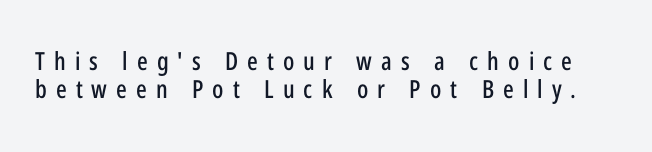
{"italic": "no", "underline": "no", "line_spacing": "tight", "line_spacing_ratio": 1.11, "letter_spacing": "wide", "letter_spacing_em": 0.36, "glyph_px": 25}
